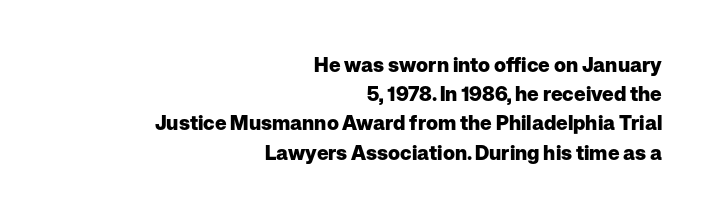
{"italic": "no", "bold": "yes", "underline": "no", "align": "right", "line_spacing": "normal", "line_spacing_ratio": 1.46, "letter_spacing": "normal", "letter_spacing_em": 0.0, "glyph_px": 20}
